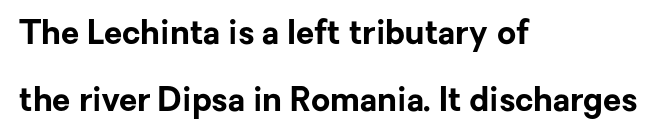
Character widths vary here, with narrow letters taking less room than wide ones. Descender tails drop into unmarked territory. These lines keep a tight, regular rhythm from letter to letter. The leading is generous, giving the passage an open texture. Short and long lines alike share a common starting point at left. Heavy, bold letterforms.
